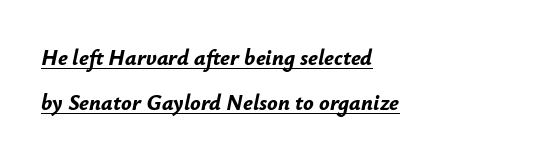
The image shows 22 px bold type, italic (leaning right); set left-aligned, loose line spacing (2.05x), normal letter spacing, underlined.
